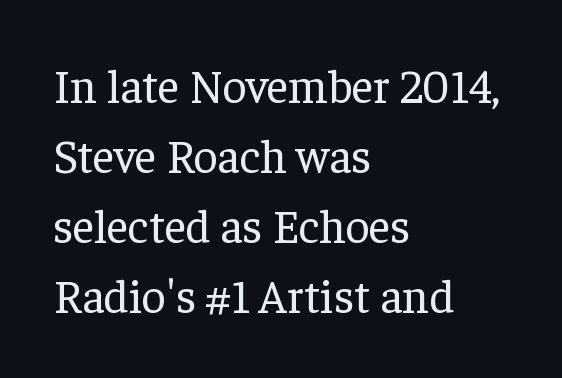
{"serif": "yes", "italic": "no", "bold": "no", "weight": "regular", "width": "normal", "stroke_contrast": "low", "x_height": "medium", "monospaced": "no", "underline": "no", "align": "left", "line_spacing": "normal", "line_spacing_ratio": 1.49, "letter_spacing": "normal", "letter_spacing_em": 0.0, "glyph_px": 47}
